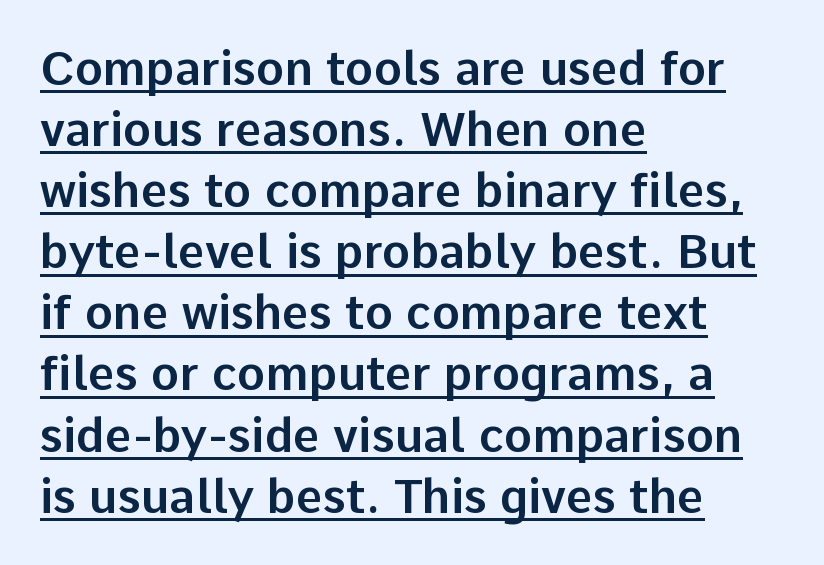
The lines in this sample share a left origin and differ only in where they stop. Upright lettering throughout. Varying glyph widths throughout — classic text-font behaviour. Honestly, the row spacing looks completely unremarkable. This sample uses plain, unmodified letter spacing. Caption: lettering with a line underneath.
